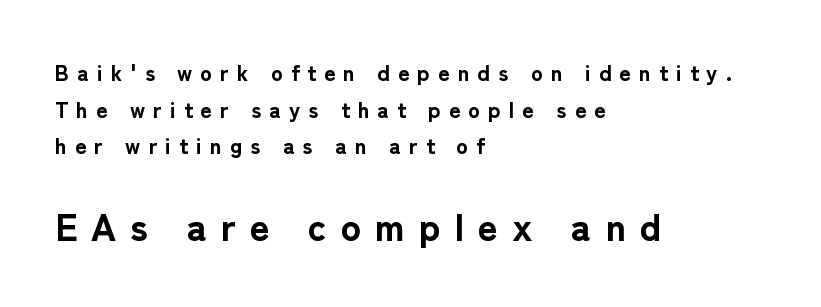
{"serif": "no", "italic": "no", "bold": "yes", "weight": "bold", "width": "normal", "stroke_contrast": "low", "x_height": "medium", "monospaced": "no", "underline": "no", "align": "left", "line_spacing": "normal", "line_spacing_ratio": 1.67, "letter_spacing": "wide", "letter_spacing_em": 0.37, "larger_block": "second", "size_ratio": 1.73, "glyph_px": 38}
